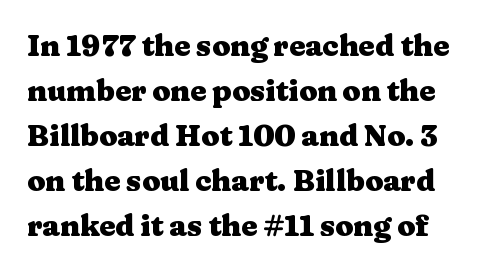
{"serif": "yes", "italic": "no", "bold": "yes", "weight": "heavy", "width": "wide", "stroke_contrast": "medium", "x_height": "medium", "monospaced": "no", "underline": "no", "align": "left", "line_spacing": "normal", "line_spacing_ratio": 1.55, "letter_spacing": "normal", "letter_spacing_em": 0.0, "glyph_px": 29}
